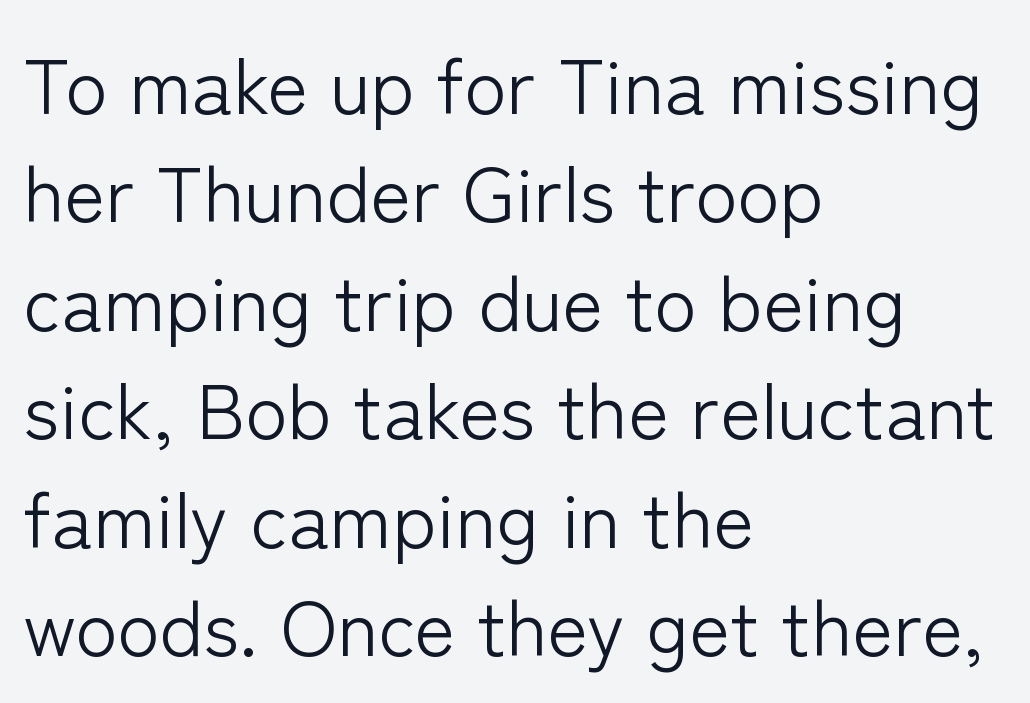
The image shows 78 px light sans-serif type, upright; set left-aligned, normal line spacing (1.39x), normal letter spacing, not underlined; low stroke contrast and a medium x-height.
